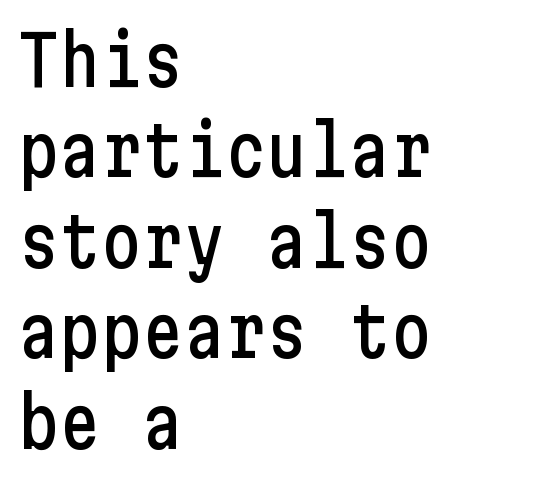
When letters stand straight like this, we call the style roman or upright. Short note: letters normally spaced. The rendering anchors every line to the left-hand side. The leading is moderate, giving the passage an even texture. Lines of text with bare space underneath. Does the type have serifs? No, each stem ends abruptly.
